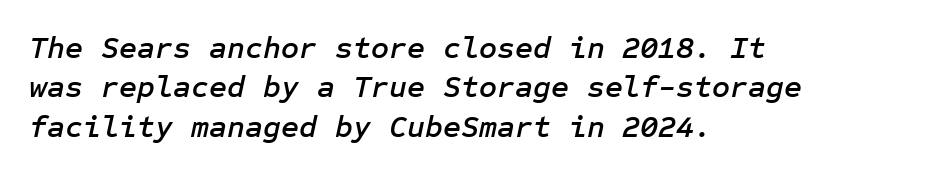
{"italic": "yes", "lean": "right", "slant_degrees": 12, "width": "normal", "stroke_contrast": "low", "x_height": "medium", "underline": "no", "align": "left", "line_spacing": "normal", "line_spacing_ratio": 1.27, "letter_spacing": "normal", "letter_spacing_em": 0.0, "glyph_px": 31}
